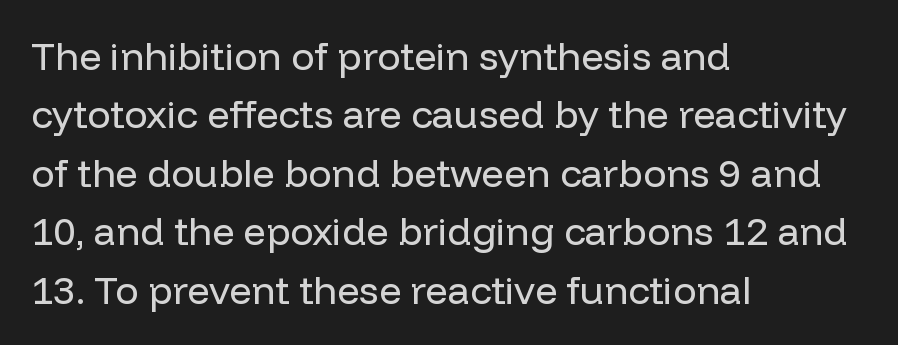
Q: Is the text bold? A: No.
Q: Is the text italic (slanted)? A: No, it is upright.
Q: Is the typeface a serif or a sans-serif typeface? A: Sans-serif.
Q: Is the text underlined? A: No.
Q: How is the paragraph aligned? A: Left-aligned.
Q: Is the spacing between letters normal or unusually wide? A: Normal.
Q: Is the spacing between lines tight, normal or loose? A: Normal.
Q: Width (condensed, normal, or wide)? A: Normal.
Q: Stroke contrast? A: Low.
Q: x-height? A: Medium.
Q: Monospaced? A: No.
